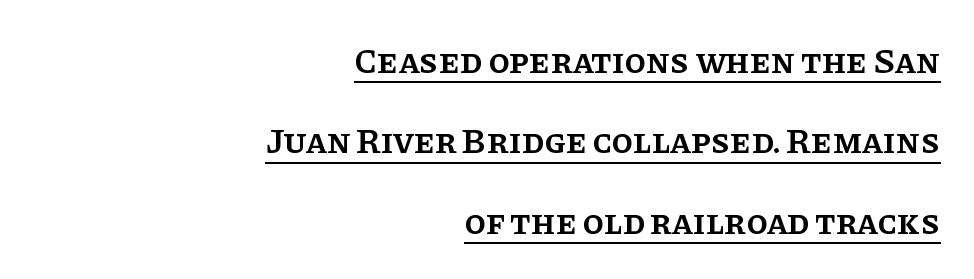
{"serif": "yes", "italic": "no", "bold": "semi", "weight": "semibold", "width": "normal", "stroke_contrast": "low", "x_height": "large", "monospaced": "no", "underline": "yes", "align": "right", "line_spacing": "loose", "line_spacing_ratio": 2.3, "letter_spacing": "normal", "letter_spacing_em": 0.0, "glyph_px": 35}
